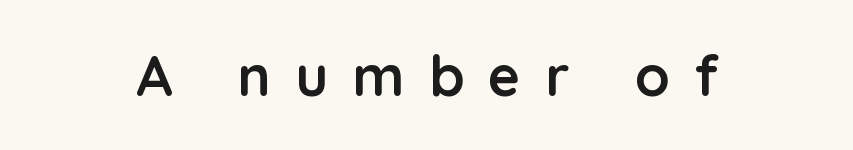
What kind of face is this? One without serifs — a sans. The type sits square on the baseline with zero lean. This sample has the flowing, uneven cadence of proportional lettering. A typesetter would call this heavily tracked-out type. Bare-footed words on every line. The rendering uses a bold face; every stroke is thick and dark.
